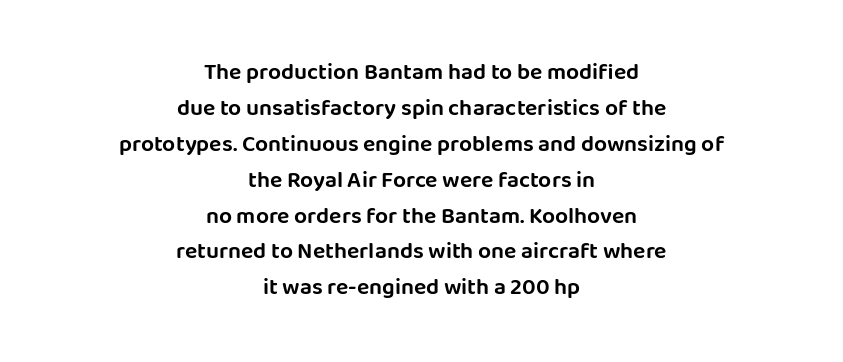
Q: Is the text italic (slanted)? A: No, it is upright.
Q: Is the text underlined? A: No.
Q: How is the paragraph aligned? A: Centered.
Q: Is the spacing between letters normal or unusually wide? A: Normal.
Q: Is the spacing between lines tight, normal or loose? A: Normal.
